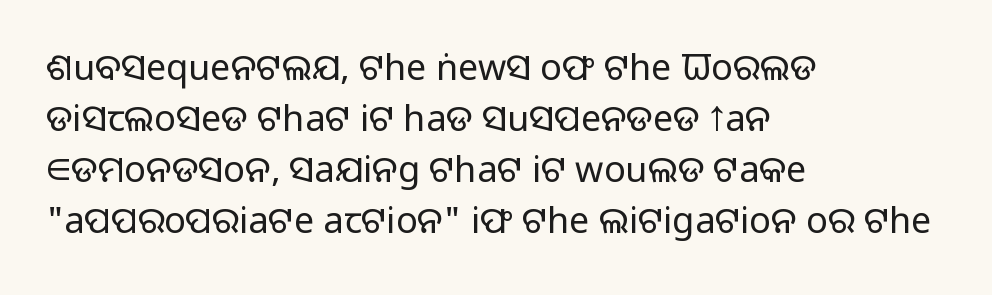
The font family rendered here belongs to the sans-serif group. The line-height multiplier appears to be the usual default. Tracking value appears to be zero — textbook default spacing. Character widths vary here, with narrow letters taking less room than wide ones. Every row of glyphs begins at an identical x-position on the left.
